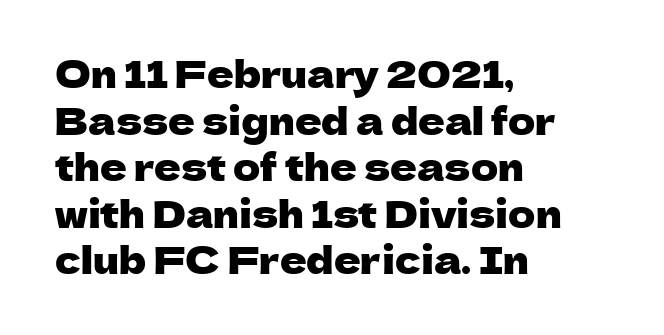
The image shows 37 px sans-serif type, upright; set left-aligned, normal line spacing (1.26x), normal letter spacing, not underlined; low stroke contrast and a medium x-height.
